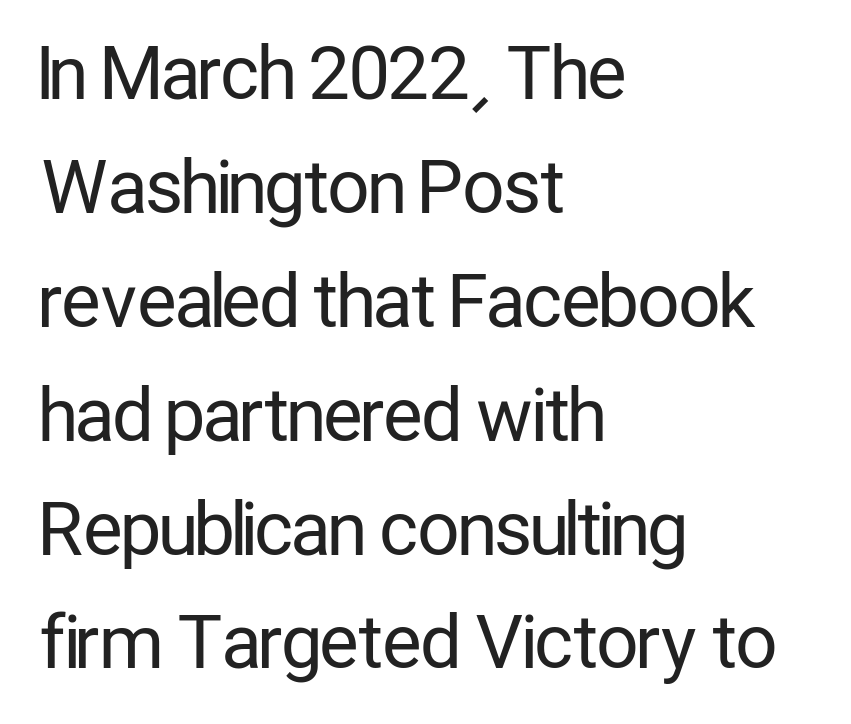
{"serif": "no", "italic": "no", "bold": "no", "weight": "regular", "width": "condensed", "stroke_contrast": "low", "x_height": "medium", "monospaced": "no", "underline": "no", "align": "left", "line_spacing": "normal", "line_spacing_ratio": 1.56, "letter_spacing": "normal", "letter_spacing_em": 0.0, "glyph_px": 73}
